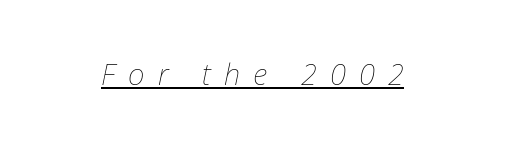
Q: Is the text bold? A: No.
Q: Is the text italic (slanted)? A: Yes, it leans right by about 12 degrees.
Q: Is the text underlined? A: Yes.
Q: Is the spacing between letters normal or unusually wide? A: Unusually wide.
Q: Width (condensed, normal, or wide)? A: Normal.
Q: Stroke contrast? A: Low.
Q: x-height? A: Medium.
Q: Monospaced? A: No.
